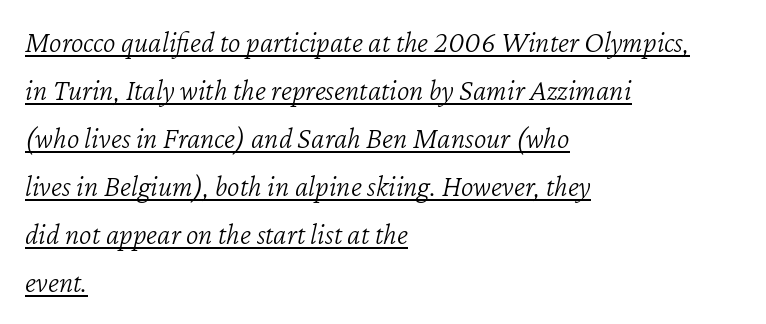
The image shows 30 px light type, italic (leaning right); set left-aligned, normal line spacing (1.6x), normal letter spacing, underlined; low stroke contrast and a medium x-height.
